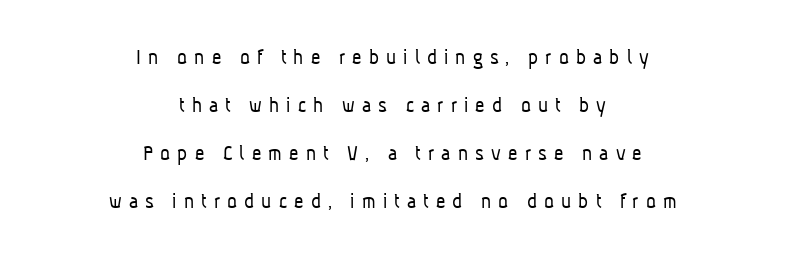
The image shows 23 px text type; set centered, loose line spacing (2.08x), unusually wide letter spacing (+0.31 em), not underlined.
